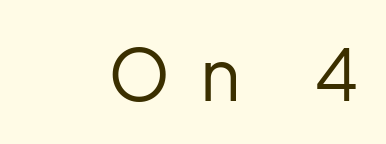
The zone under the glyphs is completely vacant. Every character sits straight up, as roman type does. A typesetter would call this heavily tracked-out type. These lines are rendered in a variable-pitch font.
